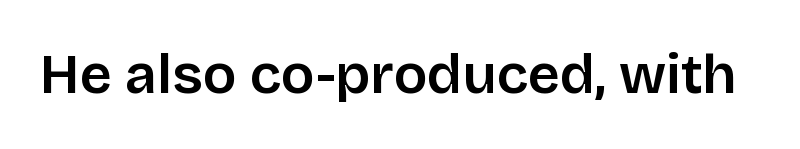
The image shows 56 px semibold sans-serif type, upright; set normal letter spacing, not underlined; low stroke contrast and a large x-height.
